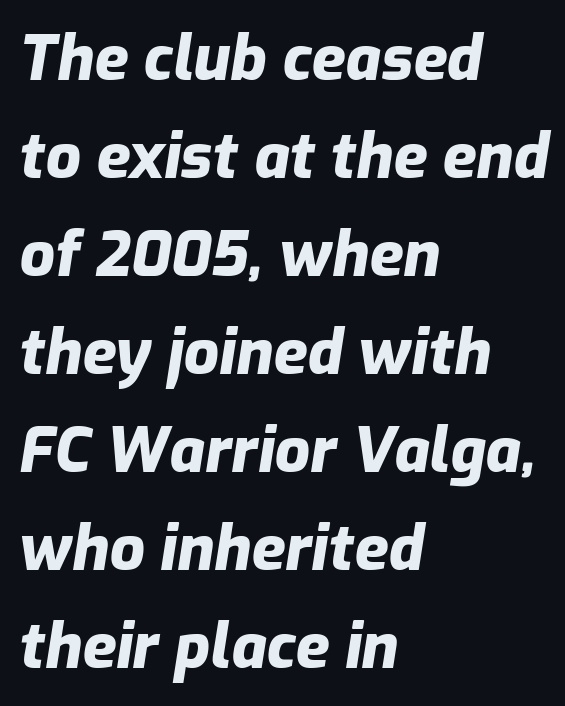
Q: Is the text bold? A: Yes.
Q: Is the text italic (slanted)? A: Yes, it leans right by about 9 degrees.
Q: Is the text underlined? A: No.
Q: How is the paragraph aligned? A: Left-aligned.
Q: Is the spacing between letters normal or unusually wide? A: Normal.
Q: Is the spacing between lines tight, normal or loose? A: Normal.
Q: Width (condensed, normal, or wide)? A: Normal.
Q: Stroke contrast? A: Low.
Q: x-height? A: Medium.
Q: Monospaced? A: No.
